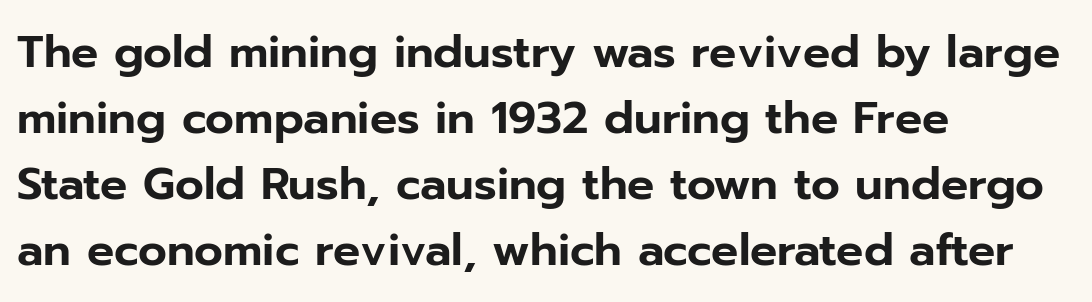
Inter-character spacing is left at the font's built-in metrics. Nope, not italic — everything's standing straight. The face used here is a sans, in the tradition of grotesques and geometrics. The rag falls on the right side of this text block. The vertical gap from one line to the next is medium. The string is rendered with underlining switched off.
